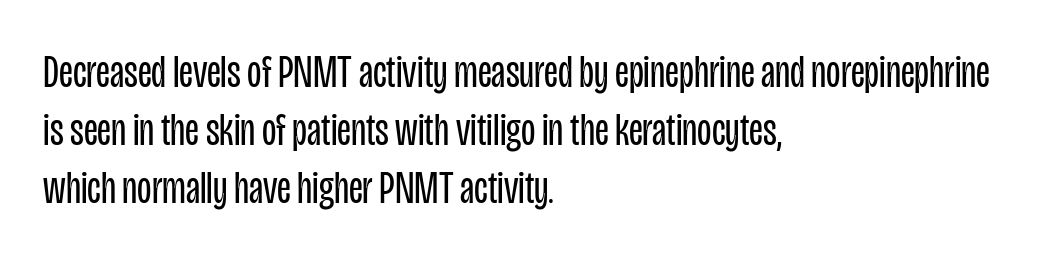
The image shows 47 px regular-weight, condensed sans-serif type, upright; set left-aligned, line spacing 1.23x, normal letter spacing, not underlined; low stroke contrast and a large x-height.
